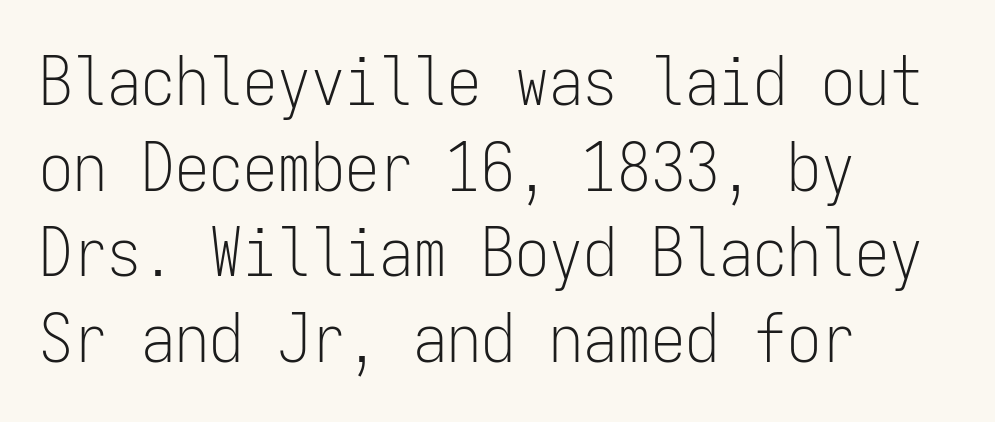
Check where the strokes stop: nothing finishes them off — pure sans. You could count columns in this text — the font is strictly monospaced. The specimen omits any rule beneath the text block's lines. The paragraph shown leans on its left margin. Nobody touched the tracking dial on this one. One glance says typical: line gaps are just what's usual.
